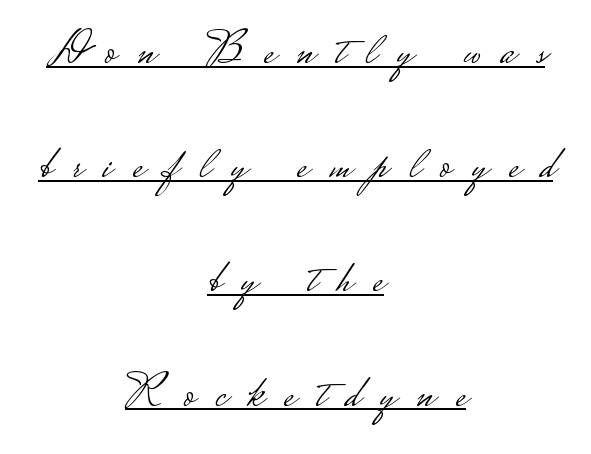
The image shows 47 px light, wide sans-serif type; set centered, loose line spacing (2.43x), unusually wide letter spacing (+0.44 em), underlined; low stroke contrast.
